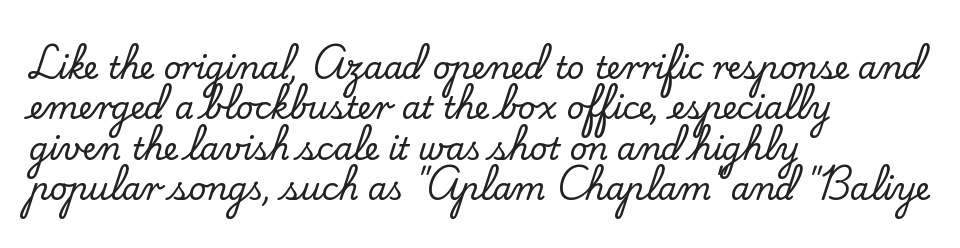
Q: Is the text italic (slanted)? A: Yes.
Q: Is the typeface a serif or a sans-serif typeface? A: Serif.
Q: Is the text underlined? A: No.
Q: How is the paragraph aligned? A: Left-aligned.
Q: Is the spacing between letters normal or unusually wide? A: Normal.
Q: Is the spacing between lines tight, normal or loose? A: Normal.
Q: Width (condensed, normal, or wide)? A: Normal.
Q: Stroke contrast? A: Low.
Q: x-height? A: Small.
Q: Monospaced? A: No.
